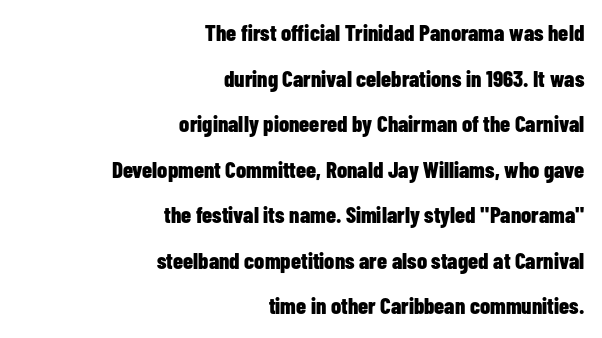
Q: Is the text bold? A: Yes.
Q: Is the text italic (slanted)? A: No, it is upright.
Q: Is the text underlined? A: No.
Q: How is the paragraph aligned? A: Right-aligned.
Q: Is the spacing between letters normal or unusually wide? A: Normal.
Q: Is the spacing between lines tight, normal or loose? A: Loose.
